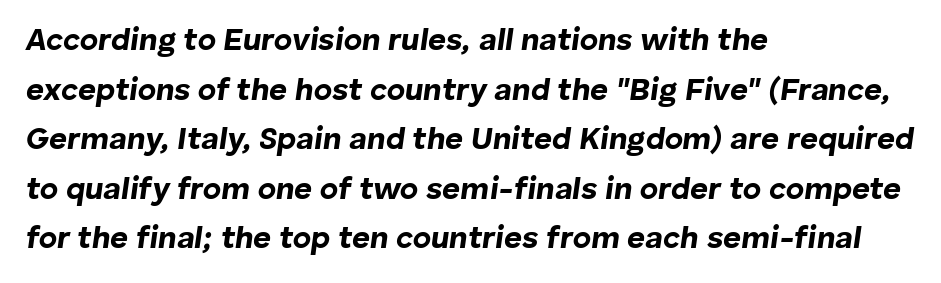
The rows are spaced the way most documents space them. Does the copy run flush right? No — it runs flush left. Heavy, bold letterforms. Does extra space separate the letters? No, they use regular spacing. Words float on clear page, feet unadorned. The typography opts for an oblique posture over an upright one.
